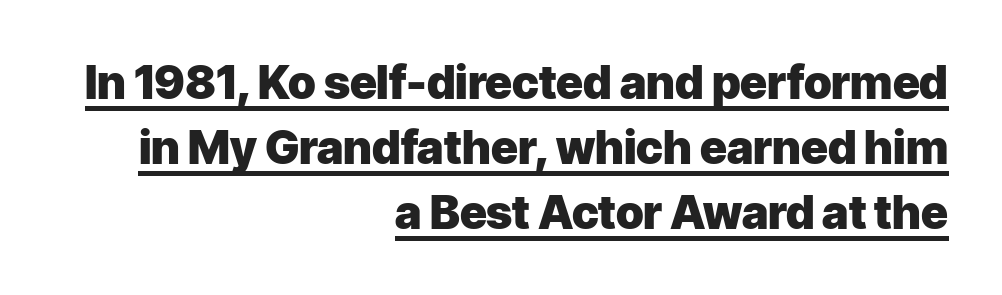
The image shows 46 px heavy sans-serif type, upright; set right-aligned, normal line spacing (1.41x), normal letter spacing, underlined; low stroke contrast and a medium x-height.
